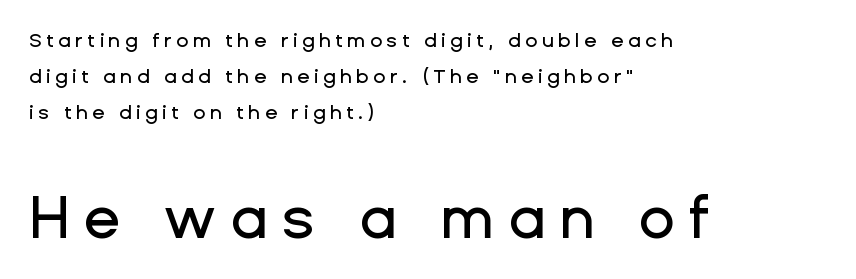
{"serif": "no", "italic": "no", "width": "normal", "stroke_contrast": "low", "x_height": "medium", "monospaced": "no", "underline": "no", "align": "left", "line_spacing_ratio": 1.81, "letter_spacing": "wide", "letter_spacing_em": 0.22, "larger_block": "second", "size_ratio": 3.0, "glyph_px": 60}
